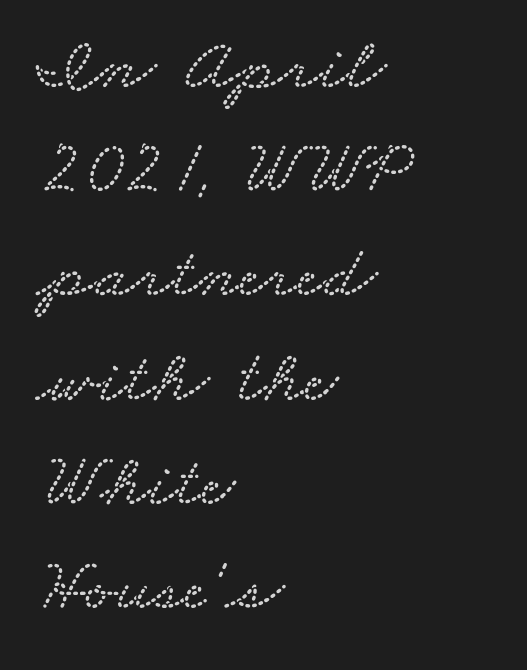
The image shows 75 px wide type; set left-aligned, normal line spacing (1.39x), normal letter spacing, not underlined; low stroke contrast and a small x-height.
